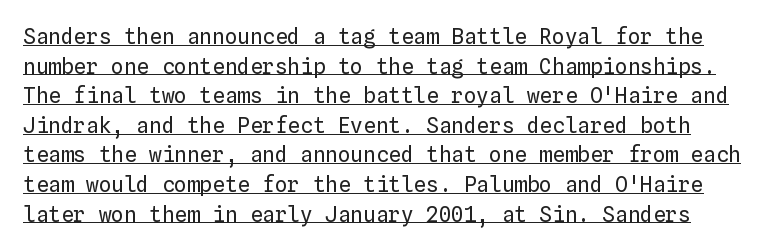
{"italic": "no", "bold": "no", "underline": "yes", "line_spacing": "normal", "line_spacing_ratio": 1.41, "letter_spacing": "normal", "letter_spacing_em": 0.0, "glyph_px": 21}
